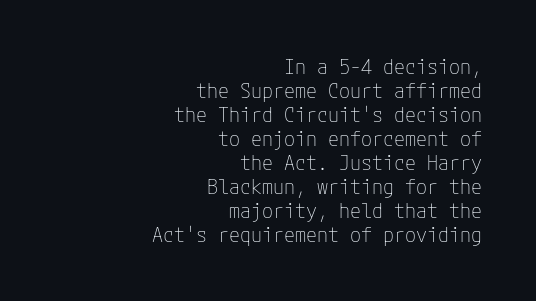
The font is comparable to plain body text, perhaps lighter. Horizontally, the lines are justified to the trailing edge only. Descenders are the only things crossing below the line. Every character sits straight up, as roman type does.
